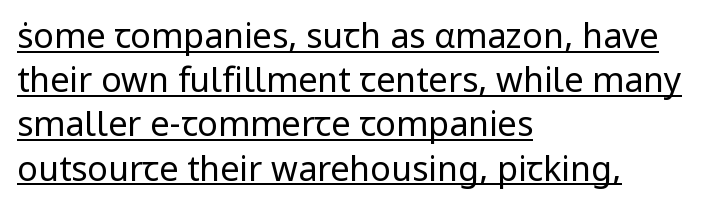
Notice how the passage keeps a crisp vertical edge on the left only. Each new line begins a customary step beneath the previous one. This is not heavy type; no bold has been used. Between one letter and the next there's only the usual sliver of space. Looks like regular typesetting: each glyph gets only the width it needs. Look at the bottom of the vertical strokes: they stop flat, with no serifs.
